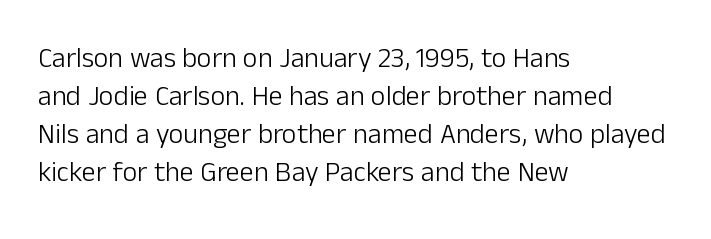
The type family on display is of the sans-serif kind. Stems here are at most as thick as an everyday book face. Which margin do the lines hug? The left one — the right edge is uneven. Looks like regular typesetting: each glyph gets only the width it needs. Reading down the column, the eye jumps a familiar distance to each next line. Observe the ordinary spacing: letters are neighbours, not strangers.
